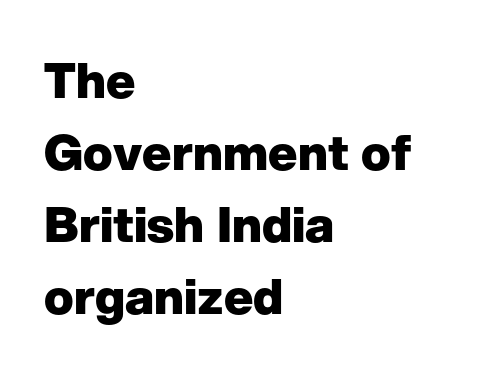
Look at the bottom of the vertical strokes: they stop flat, with no serifs. Notice how the passage keeps a crisp vertical edge on the left only. Do the characters align in a grid? No, the font is proportional. The letters are bold, with thick, heavy strokes. Normally led — the rows are evenly, conventionally spaced.
